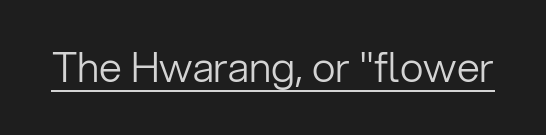
Q: Is the text bold? A: No.
Q: Is the text italic (slanted)? A: No, it is upright.
Q: Is the typeface a serif or a sans-serif typeface? A: Sans-serif.
Q: Is the text underlined? A: Yes.
Q: Is the spacing between letters normal or unusually wide? A: Normal.
Q: Width (condensed, normal, or wide)? A: Normal.
Q: Stroke contrast? A: Low.
Q: x-height? A: Medium.
Q: Monospaced? A: No.
